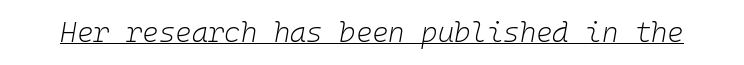
Is the letter spacing exaggerated? No — it looks like the ordinary default. Does the lettering tilt? It does — this is italic. No extra ink here — the face is not bold. A typesetter would call this monospace, since all characters share one set width. Check the space under the baseline: a stroke is drawn there.
